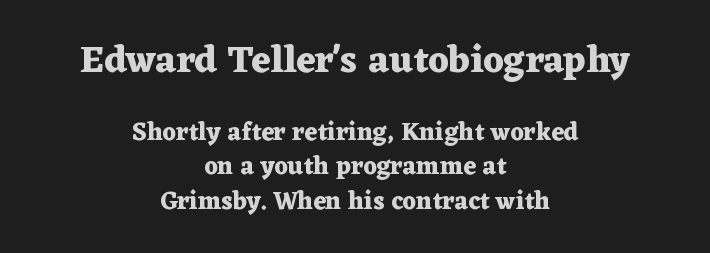
Q: Is the text bold? A: Yes.
Q: Is the text italic (slanted)? A: No, it is upright.
Q: Is the typeface a serif or a sans-serif typeface? A: Serif.
Q: Is the text underlined? A: No.
Q: How is the paragraph aligned? A: Centered.
Q: Is the spacing between letters normal or unusually wide? A: Normal.
Q: Is the spacing between lines tight, normal or loose? A: Normal.
Q: Which block of text is set in a larger size, the first (top) or the second (bottom)? A: The first (top) one.
Q: Width (condensed, normal, or wide)? A: Wide.
Q: Stroke contrast? A: Medium.
Q: x-height? A: Medium.
Q: Monospaced? A: No.
